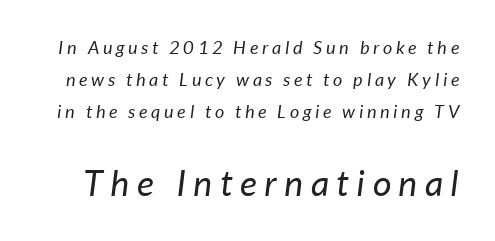
{"italic": "yes", "lean": "right", "slant_degrees": 7, "bold": "no", "weight": "regular", "width": "normal", "stroke_contrast": "low", "x_height": "medium", "monospaced": "no", "underline": "no", "line_spacing_ratio": 1.77, "letter_spacing": "wide", "letter_spacing_em": 0.21, "larger_block": "second", "size_ratio": 2.0, "glyph_px": 36}
